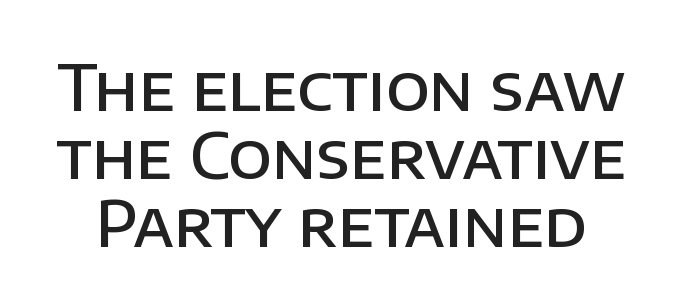
When letters stand straight like this, we call the style roman or upright. The glyphs are unaccompanied by any horizontal stroke below them. Students, observe: this is what under-led, compact text looks like. No feet cap the strokes, marking this as sans-serif type. A typesetter would call this zero additional tracking.
